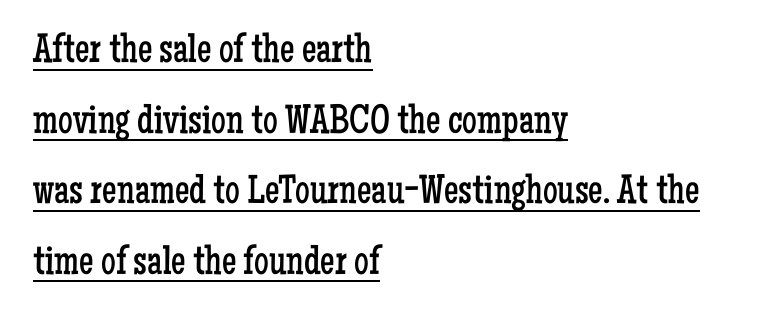
Q: Is the text bold? A: No.
Q: Is the text italic (slanted)? A: No, it is upright.
Q: Is the typeface a serif or a sans-serif typeface? A: Serif.
Q: Is the text underlined? A: Yes.
Q: How is the paragraph aligned? A: Left-aligned.
Q: Is the spacing between letters normal or unusually wide? A: Normal.
Q: Width (condensed, normal, or wide)? A: Condensed.
Q: Stroke contrast? A: Low.
Q: x-height? A: Medium.
Q: Monospaced? A: No.
